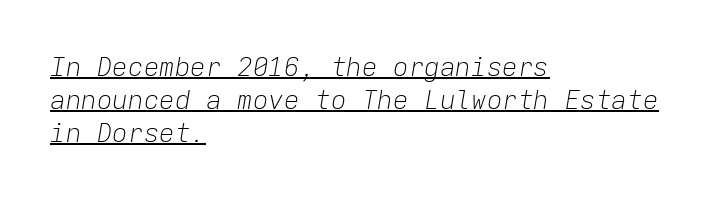
Q: Is the text bold? A: No.
Q: Is the text italic (slanted)? A: Yes, it leans right by about 9 degrees.
Q: Is the text underlined? A: Yes.
Q: How is the paragraph aligned? A: Left-aligned.
Q: Is the spacing between letters normal or unusually wide? A: Normal.
Q: Is the spacing between lines tight, normal or loose? A: Normal.
